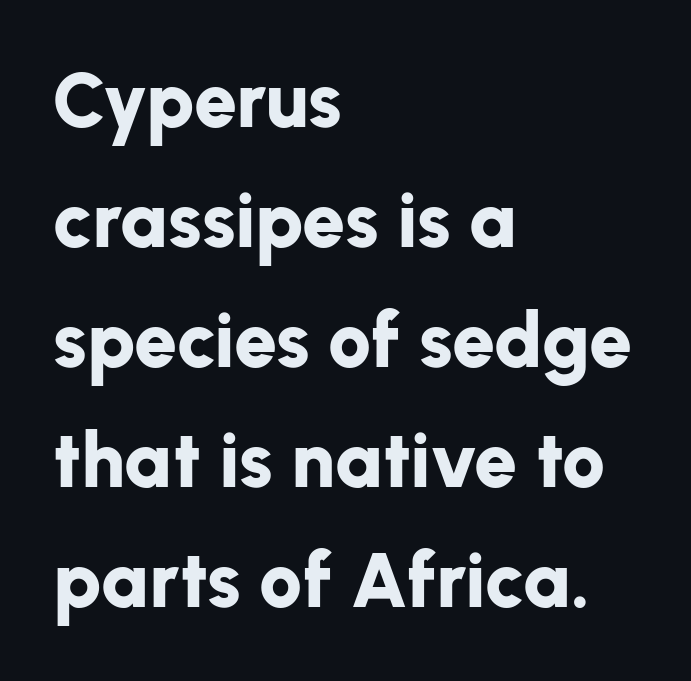
{"serif": "no", "italic": "no", "bold": "yes", "weight": "bold", "width": "normal", "stroke_contrast": "low", "x_height": "medium", "monospaced": "no", "underline": "no", "align": "left", "line_spacing": "normal", "line_spacing_ratio": 1.56, "letter_spacing": "normal", "letter_spacing_em": 0.0, "glyph_px": 77}
